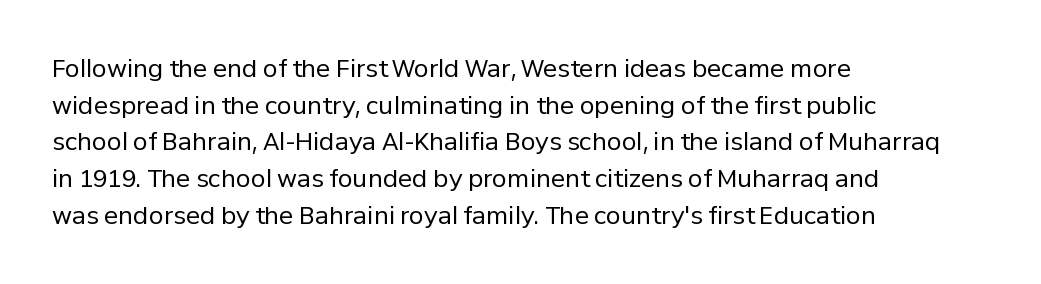
Q: Is the text bold? A: No.
Q: Is the text italic (slanted)? A: No, it is upright.
Q: Is the text underlined? A: No.
Q: How is the paragraph aligned? A: Left-aligned.
Q: Is the spacing between letters normal or unusually wide? A: Normal.
Q: Is the spacing between lines tight, normal or loose? A: Normal.
